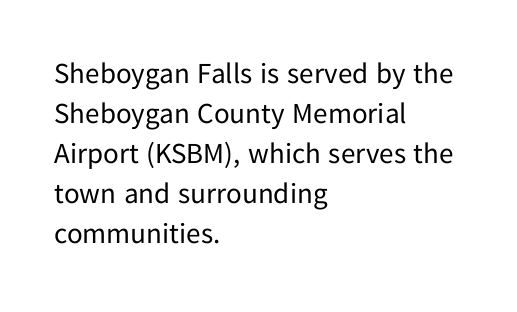
{"serif": "no", "italic": "no", "bold": "no", "weight": "regular", "width": "normal", "stroke_contrast": "low", "x_height": "medium", "monospaced": "no", "underline": "no", "align": "left", "line_spacing": "normal", "line_spacing_ratio": 1.38, "letter_spacing": "normal", "letter_spacing_em": 0.0, "glyph_px": 29}
